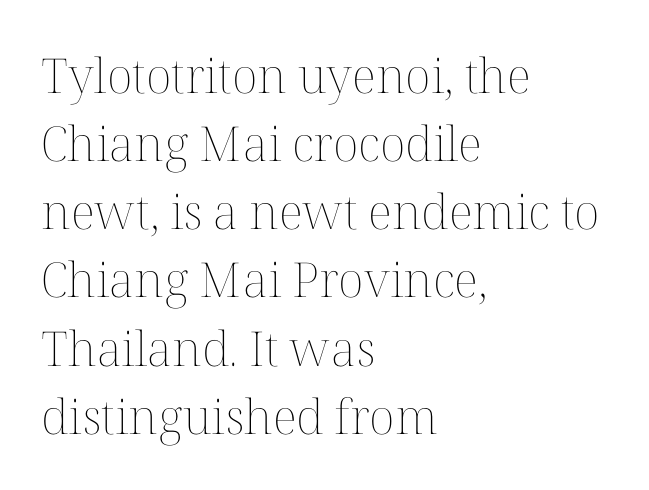
The image shows 48 px thin type, upright; set left-aligned, normal line spacing (1.42x), normal letter spacing, not underlined; medium stroke contrast and a medium x-height.
